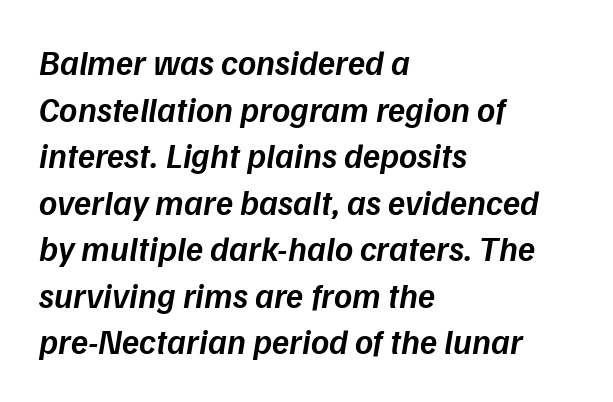
{"italic": "yes", "lean": "right", "slant_degrees": 9, "bold": "semi", "weight": "semibold", "width": "normal", "stroke_contrast": "low", "x_height": "medium", "monospaced": "no", "underline": "no", "align": "left", "line_spacing": "normal", "line_spacing_ratio": 1.33, "letter_spacing": "normal", "letter_spacing_em": 0.0, "glyph_px": 35}
